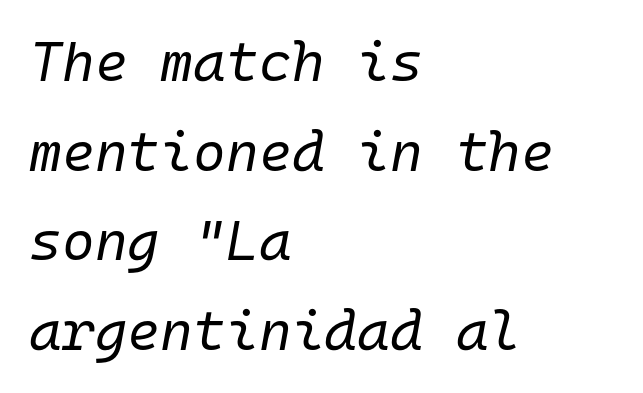
Q: Is the text bold? A: No.
Q: Is the text italic (slanted)? A: Yes, it leans right by about 10 degrees.
Q: Is the text underlined? A: No.
Q: How is the paragraph aligned? A: Left-aligned.
Q: Is the spacing between letters normal or unusually wide? A: Normal.
Q: Is the spacing between lines tight, normal or loose? A: Normal.
Q: Width (condensed, normal, or wide)? A: Normal.
Q: Stroke contrast? A: Low.
Q: x-height? A: Medium.
Q: Monospaced? A: Yes.
